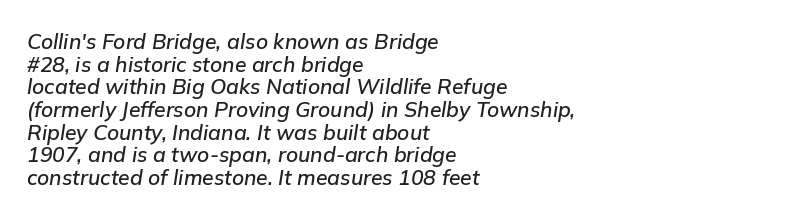
The image shows 21 px text type, italic (leaning right); set left-aligned, tight line spacing (1.08x), normal letter spacing, not underlined.
